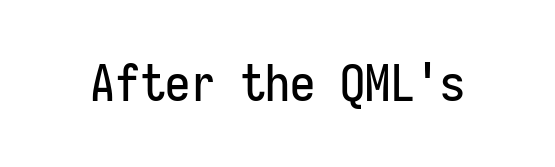
{"serif": "no", "italic": "no", "width": "condensed", "stroke_contrast": "low", "x_height": "medium", "monospaced": "yes", "underline": "no", "letter_spacing": "normal", "letter_spacing_em": 0.0, "glyph_px": 50}
